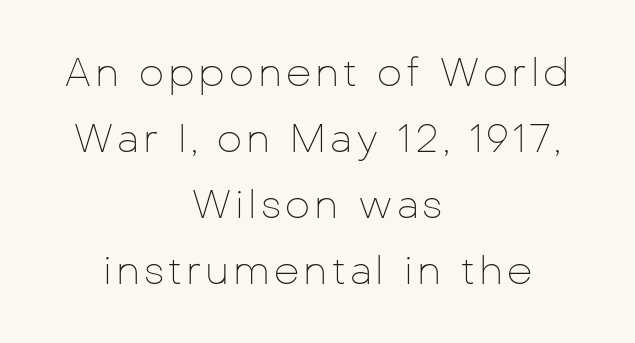
Line starts and ends both wander, symmetrically. Character widths vary here, with narrow letters taking less room than wide ones. Observe the absence of serifs on each vertical stroke in this sample. Glance below the letters and you will spot only blank space. Ordinary non-slanted type is in use.
